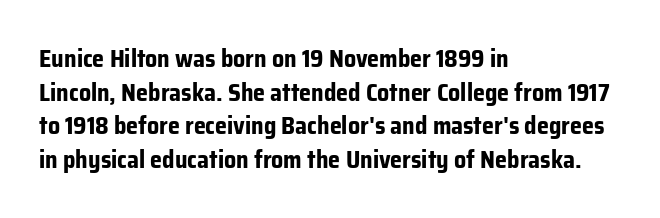
Any mark beneath the type? The region is blank. Regular leading. The face used here is rendered with its standard letterfit. These words are printed bold, with thick strokes throughout. Italic? Not at all — the glyphs are vertical. Left-aligned paragraph, ragged on the right.
